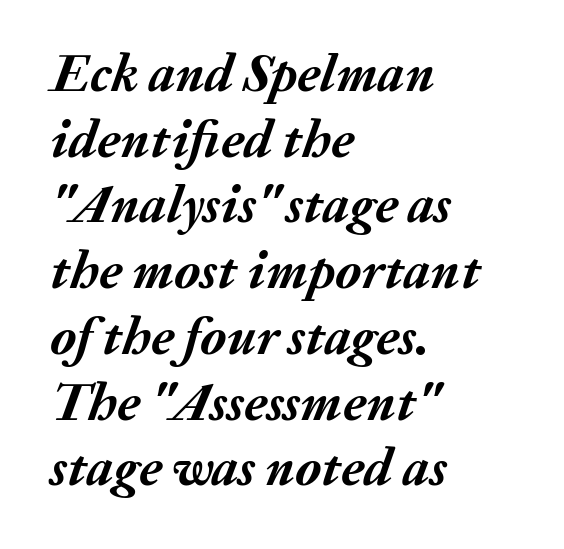
{"italic": "yes", "lean": "right", "slant_degrees": 20, "bold": "yes", "weight": "semibold", "width": "normal", "stroke_contrast": "medium", "x_height": "medium", "monospaced": "no", "underline": "no", "align": "left", "line_spacing_ratio": 1.24, "letter_spacing": "normal", "letter_spacing_em": 0.0, "glyph_px": 53}
